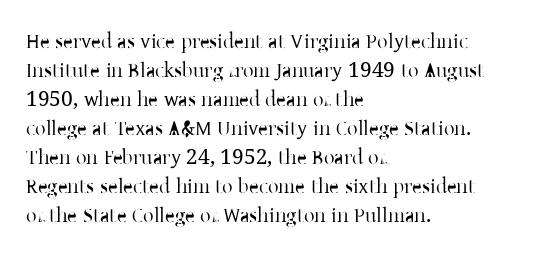
Letters rest on an invisible, unmarked baseline. Heaviness? Minimal to ordinary, like unemphasized prose. The rendering anchors every line to the left-hand side. The line-height multiplier appears to be the usual default.
